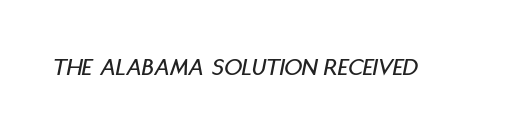
{"italic": "yes", "lean": "right", "slant_degrees": 11, "underline": "no", "letter_spacing": "normal", "letter_spacing_em": 0.0, "glyph_px": 25}
